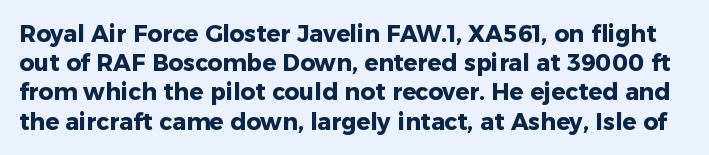
Q: Is the text bold? A: Yes.
Q: Is the text italic (slanted)? A: No, it is upright.
Q: Is the text underlined? A: No.
Q: Is the spacing between letters normal or unusually wide? A: Normal.
Q: Is the spacing between lines tight, normal or loose? A: Normal.
